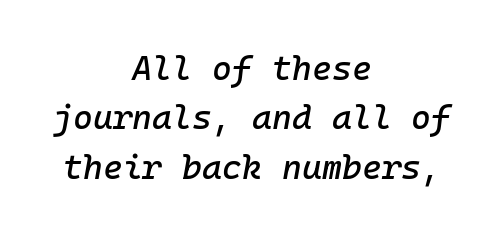
{"italic": "yes", "lean": "right", "slant_degrees": 10, "width": "normal", "stroke_contrast": "low", "x_height": "medium", "underline": "no", "align": "center", "line_spacing": "normal", "line_spacing_ratio": 1.45, "letter_spacing": "normal", "letter_spacing_em": 0.0, "glyph_px": 34}
